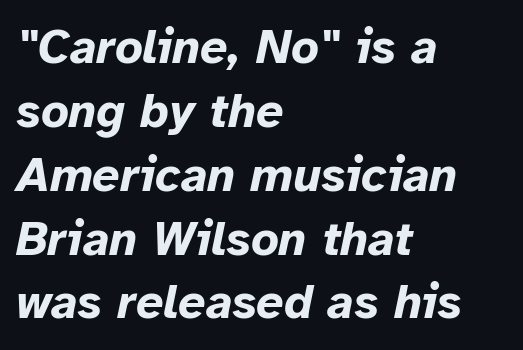
{"italic": "yes", "lean": "right", "slant_degrees": 12, "bold": "yes", "weight": "bold", "width": "normal", "stroke_contrast": "low", "x_height": "medium", "monospaced": "no", "underline": "no", "align": "left", "line_spacing": "normal", "line_spacing_ratio": 1.33, "letter_spacing": "normal", "letter_spacing_em": 0.0, "glyph_px": 48}
